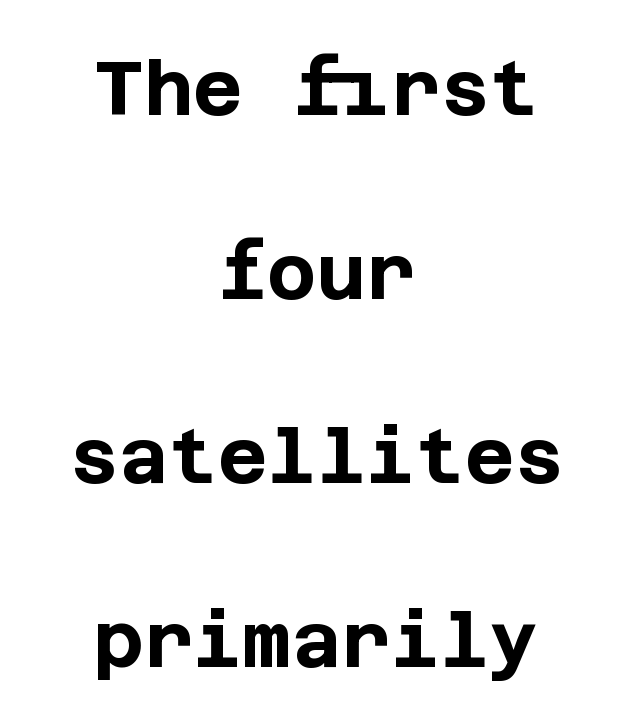
{"serif": "no", "italic": "no", "bold": "yes", "weight": "bold", "width": "normal", "stroke_contrast": "low", "x_height": "large", "underline": "no", "align": "center", "line_spacing": "loose", "line_spacing_ratio": 2.42, "letter_spacing": "normal", "letter_spacing_em": 0.0, "glyph_px": 76}
